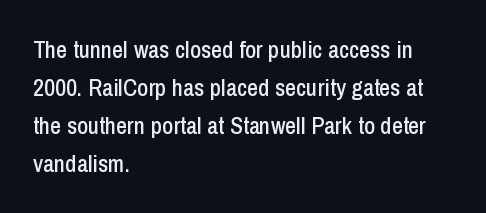
The image shows 24 px text type, upright; set left-aligned, normal line spacing (1.58x), normal letter spacing, not underlined.
